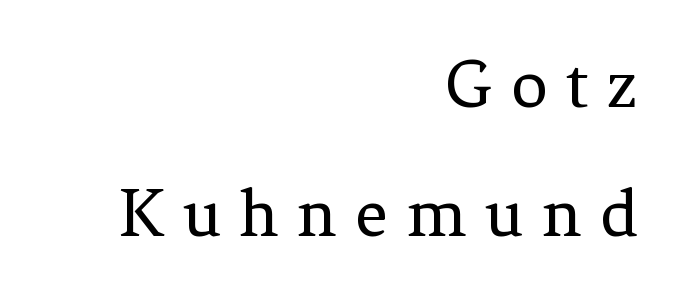
The image shows 72 px regular-weight serif type, upright; set right-aligned, line spacing 1.79x, unusually wide letter spacing (+0.26 em), not underlined; low stroke contrast and a medium x-height.
